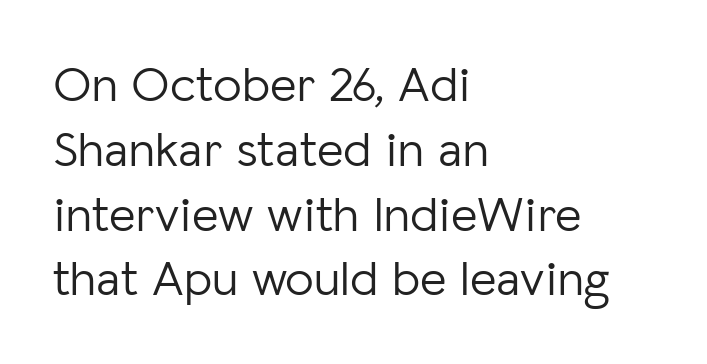
Q: Is the text bold? A: No.
Q: Is the text italic (slanted)? A: No, it is upright.
Q: Is the typeface a serif or a sans-serif typeface? A: Sans-serif.
Q: Is the text underlined? A: No.
Q: How is the paragraph aligned? A: Left-aligned.
Q: Is the spacing between letters normal or unusually wide? A: Normal.
Q: Is the spacing between lines tight, normal or loose? A: Normal.
Q: Width (condensed, normal, or wide)? A: Normal.
Q: Stroke contrast? A: Low.
Q: x-height? A: Medium.
Q: Monospaced? A: No.
